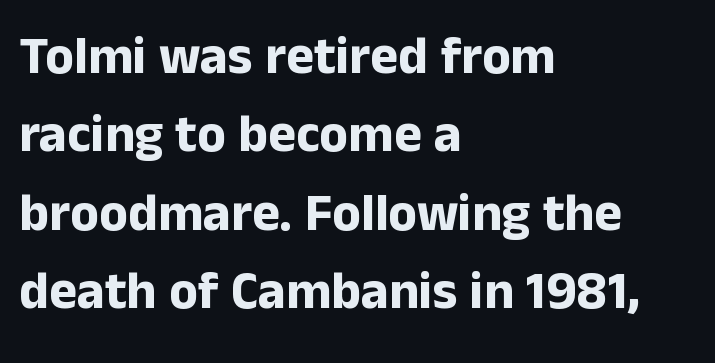
{"serif": "no", "italic": "no", "bold": "yes", "weight": "bold", "width": "normal", "stroke_contrast": "low", "x_height": "medium", "monospaced": "no", "underline": "no", "align": "left", "line_spacing": "normal", "line_spacing_ratio": 1.48, "letter_spacing": "normal", "letter_spacing_em": 0.0, "glyph_px": 53}
